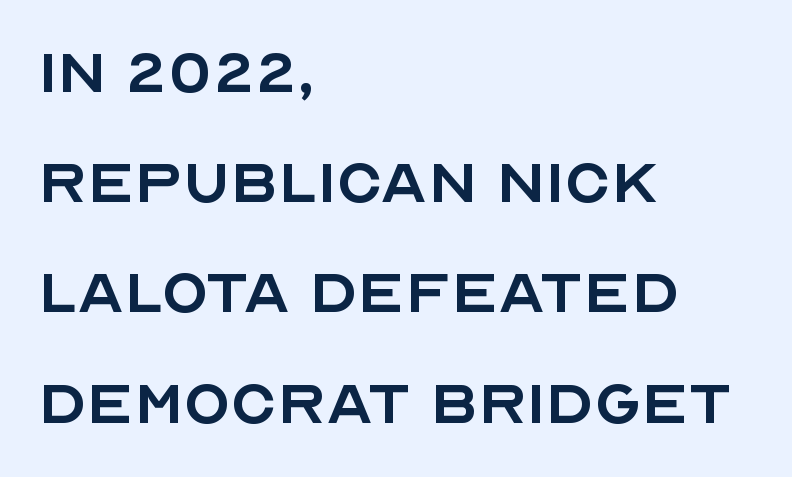
Standard letterfit; no display-style spreading of the glyphs. Quick note: underline off. How would I describe the line gaps? Plain and ordinary. Each letter keeps its own natural width here, so spacing adapts to shape. The strokes carry an ordinary text weight at most.
